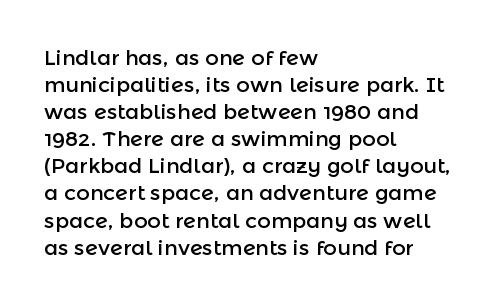
The letters stand straight up with perfectly vertical stems. Tracking here is standard; glyphs follow each other at the usual distance. Whoever set this chose a conventional vertical rhythm. The paragraph has a hard left edge and a soft right edge. Has an underline been added? It has not.
